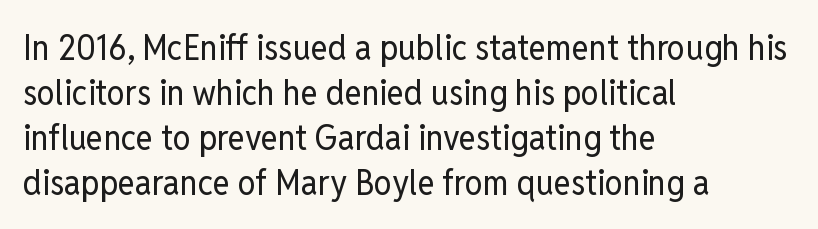
{"serif": "no", "italic": "no", "bold": "no", "weight": "regular", "width": "condensed", "stroke_contrast": "low", "x_height": "medium", "monospaced": "no", "underline": "no", "align": "left", "line_spacing": "normal", "line_spacing_ratio": 1.25, "letter_spacing": "normal", "letter_spacing_em": 0.0, "glyph_px": 36}
